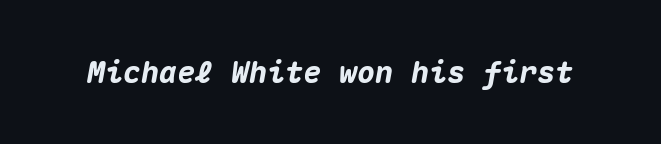
{"italic": "yes", "lean": "right", "slant_degrees": 10, "bold": "yes", "weight": "heavy", "width": "normal", "stroke_contrast": "medium", "x_height": "medium", "monospaced": "yes", "underline": "no", "letter_spacing": "normal", "letter_spacing_em": 0.0, "glyph_px": 30}
